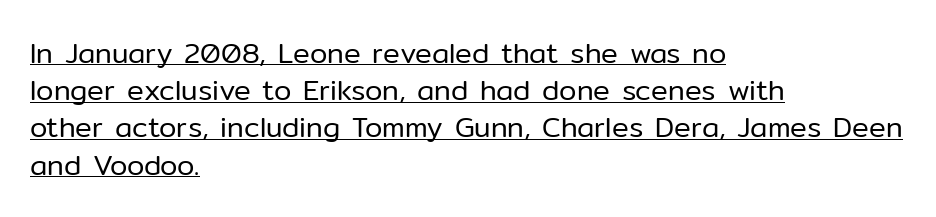
Normally led — the rows are evenly, conventionally spaced. Students, note that the glyphs here touch the page at normal intervals. When letters stand straight like this, we call the style roman or upright. No heavy texture on the line: the type isn't bold. Compared with undecorated copy, this sample adds a rule below the words. Looks like regular typesetting: each glyph gets only the width it needs.
